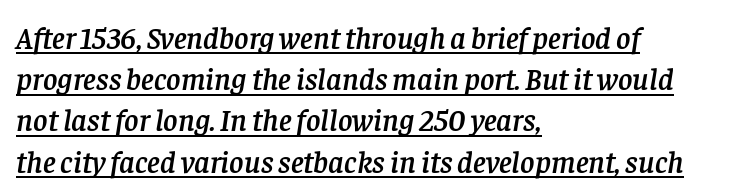
The image shows 31 px serif type, italic (leaning right); set left-aligned, normal line spacing (1.33x), normal letter spacing, underlined; low stroke contrast and a large x-height.
